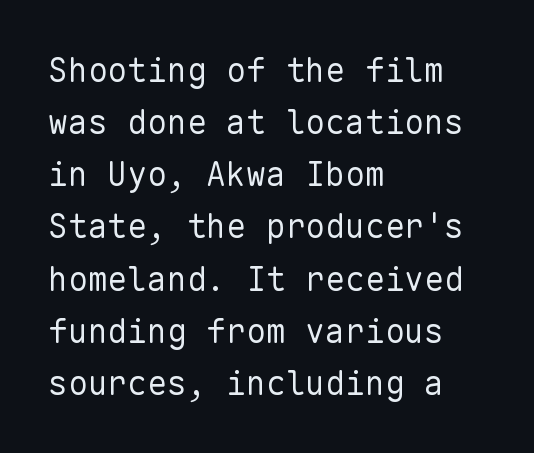
{"serif": "no", "italic": "no", "bold": "no", "weight": "regular", "width": "normal", "stroke_contrast": "low", "x_height": "medium", "monospaced": "yes", "underline": "no", "align": "left", "line_spacing": "normal", "line_spacing_ratio": 1.58, "letter_spacing": "normal", "letter_spacing_em": 0.0, "glyph_px": 33}
